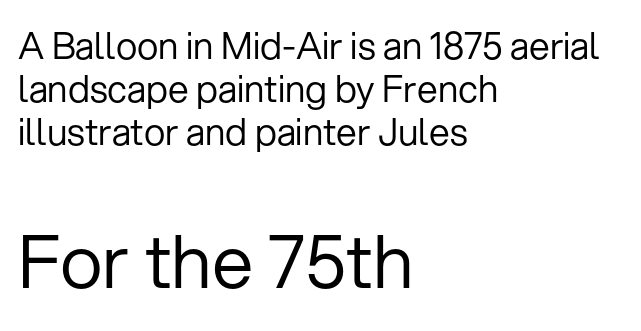
Character size in the trailing block exceeds that of the leading block. These lines are rendered in a variable-pitch font. A typesetter would label this face a sans. Only glyphs here, with clear space below each row.
